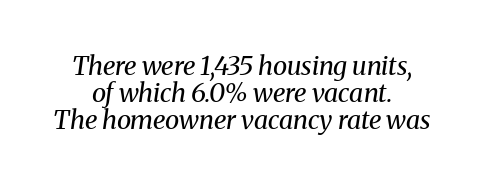
The image shows 26 px text type, italic (leaning right); set centered, tight line spacing (1.04x), normal letter spacing, not underlined.
